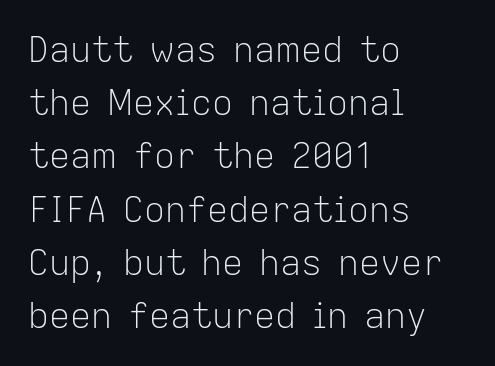
The image shows 35 px light sans-serif type, upright; set left-aligned, normal line spacing (1.52x), normal letter spacing, not underlined; low stroke contrast and a medium x-height.
